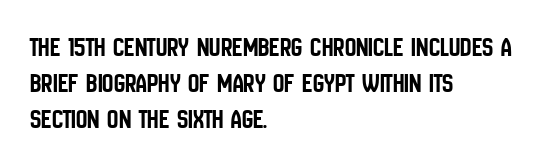
The image shows 28 px condensed sans-serif type, upright; set left-aligned, normal line spacing (1.29x), normal letter spacing, not underlined; low stroke contrast and a large x-height.
